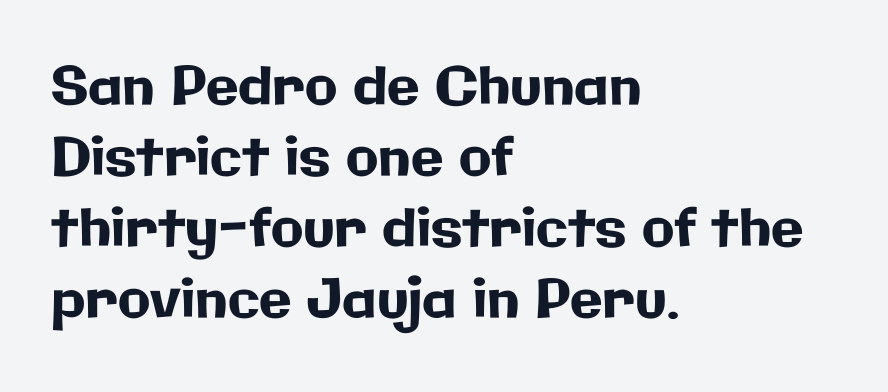
Q: Is the text italic (slanted)? A: No, it is upright.
Q: Is the typeface a serif or a sans-serif typeface? A: Sans-serif.
Q: Is the text underlined? A: No.
Q: How is the paragraph aligned? A: Left-aligned.
Q: Is the spacing between letters normal or unusually wide? A: Normal.
Q: Is the spacing between lines tight, normal or loose? A: Normal.
Q: Width (condensed, normal, or wide)? A: Normal.
Q: Stroke contrast? A: Low.
Q: x-height? A: Medium.
Q: Monospaced? A: No.
